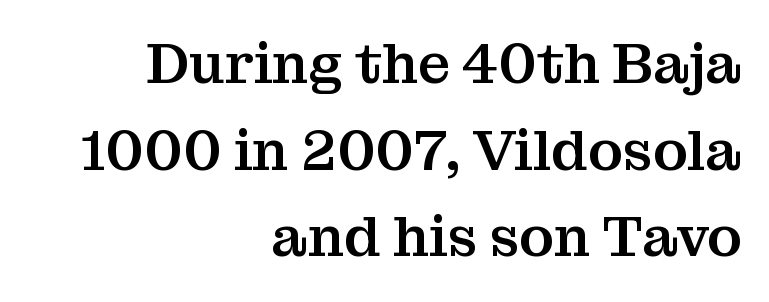
Q: Is the text italic (slanted)? A: No, it is upright.
Q: Is the typeface a serif or a sans-serif typeface? A: Serif.
Q: Is the text underlined? A: No.
Q: How is the paragraph aligned? A: Right-aligned.
Q: Is the spacing between letters normal or unusually wide? A: Normal.
Q: Is the spacing between lines tight, normal or loose? A: Normal.
Q: Width (condensed, normal, or wide)? A: Normal.
Q: Stroke contrast? A: Medium.
Q: x-height? A: Medium.
Q: Monospaced? A: No.
